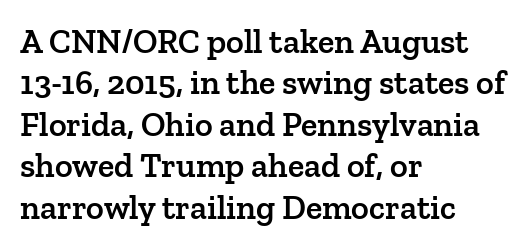
The image shows 34 px semibold serif type, upright; set left-aligned, line spacing 1.22x, normal letter spacing, not underlined; low stroke contrast and a medium x-height.
